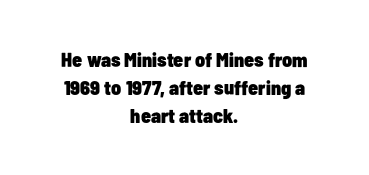
{"italic": "no", "bold": "yes", "underline": "no", "align": "center", "line_spacing": "normal", "line_spacing_ratio": 1.41, "letter_spacing": "normal", "letter_spacing_em": 0.0, "glyph_px": 20}
